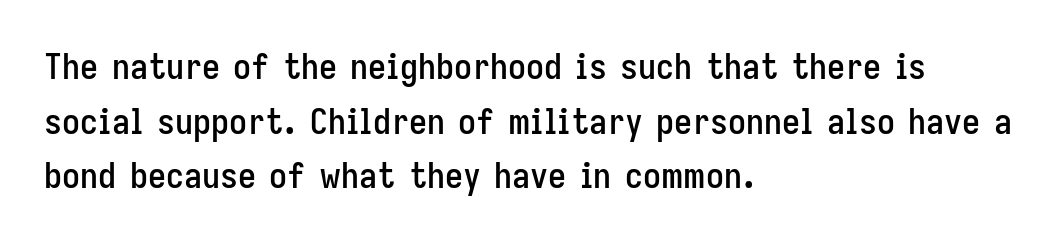
Q: Is the text italic (slanted)? A: No, it is upright.
Q: Is the typeface a serif or a sans-serif typeface? A: Sans-serif.
Q: Is the text underlined? A: No.
Q: How is the paragraph aligned? A: Left-aligned.
Q: Is the spacing between letters normal or unusually wide? A: Normal.
Q: Is the spacing between lines tight, normal or loose? A: Normal.
Q: Width (condensed, normal, or wide)? A: Condensed.
Q: Stroke contrast? A: Low.
Q: x-height? A: Medium.
Q: Monospaced? A: No.
